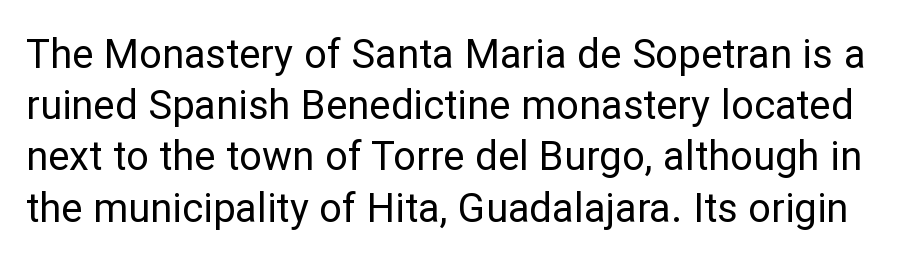
Think of a printed novel: that variable character pitch is what you see here. Serif or sans? Sans — the stroke terminals are bare. The rows are spaced the way most documents space them. Clear beneath every line of the passage.
